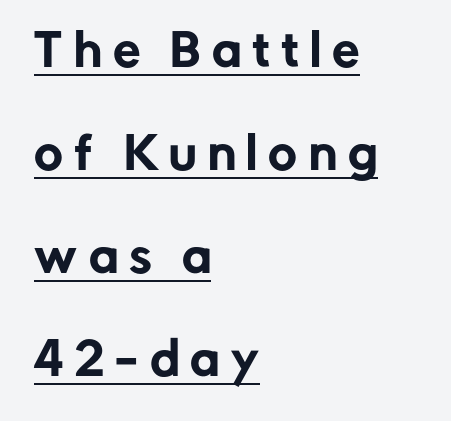
Q: Is the text italic (slanted)? A: No, it is upright.
Q: Is the typeface a serif or a sans-serif typeface? A: Sans-serif.
Q: Is the text underlined? A: Yes.
Q: How is the paragraph aligned? A: Left-aligned.
Q: Is the spacing between letters normal or unusually wide? A: Unusually wide.
Q: Is the spacing between lines tight, normal or loose? A: Loose.
Q: Width (condensed, normal, or wide)? A: Normal.
Q: Stroke contrast? A: Low.
Q: x-height? A: Medium.
Q: Monospaced? A: No.
